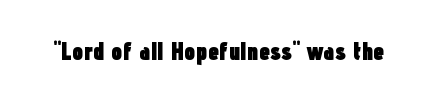
Underlining? Definitely not there. Strong, thick strokes mark this as bold type. This sample uses an upright cut, with every glyph sitting square on the baseline. A typesetter would call this zero additional tracking.
